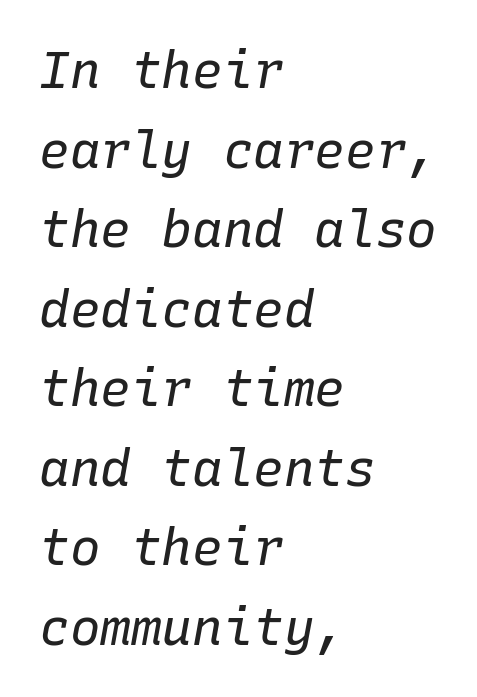
Whoever set this chose a conventional vertical rhythm. The rendering uses typewriter-style spacing with identical character cells. Rendered with sloped, italic letterforms. Line starts are locked; line ends wander.
